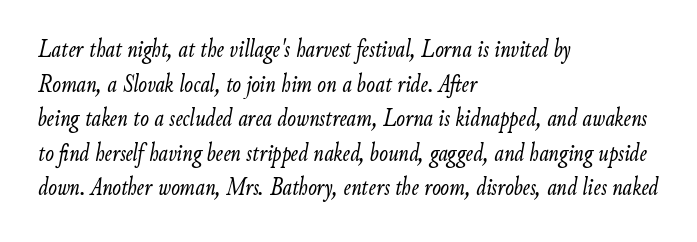
The image shows 26 px text type, italic (leaning right); set left-aligned, normal line spacing (1.33x), normal letter spacing, not underlined.
